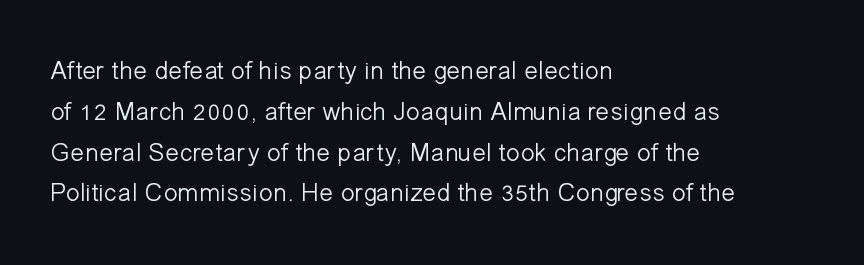
The gap between lines stays unmarked. No extra tracking has been applied to these lines. Does the leading feel generous? No, just average. Short and long lines alike share a common starting point at left.
